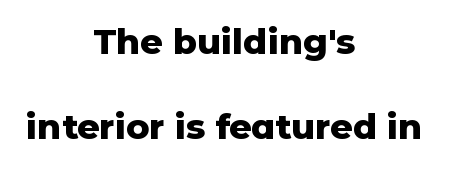
{"serif": "no", "italic": "no", "bold": "yes", "weight": "heavy", "width": "normal", "stroke_contrast": "low", "x_height": "medium", "monospaced": "no", "underline": "no", "align": "center", "line_spacing": "loose", "line_spacing_ratio": 2.44, "letter_spacing": "normal", "letter_spacing_em": 0.0, "glyph_px": 35}
